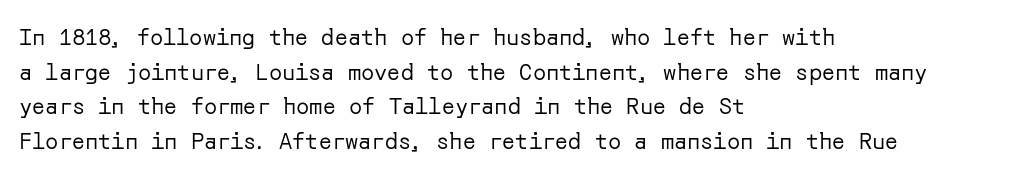
Q: Is the text bold? A: No.
Q: Is the text italic (slanted)? A: No, it is upright.
Q: Is the text underlined? A: No.
Q: How is the paragraph aligned? A: Left-aligned.
Q: Is the spacing between letters normal or unusually wide? A: Normal.
Q: Is the spacing between lines tight, normal or loose? A: Normal.
